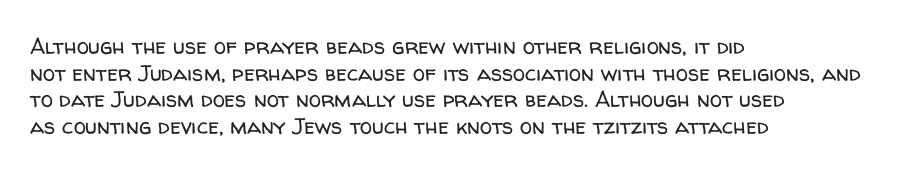
The face used here is rendered with its standard letterfit. The rag falls on the right side of this text block. The typeface has the unassuming heft of standard copy or less. Italic: no, the glyphs are upright roman.
